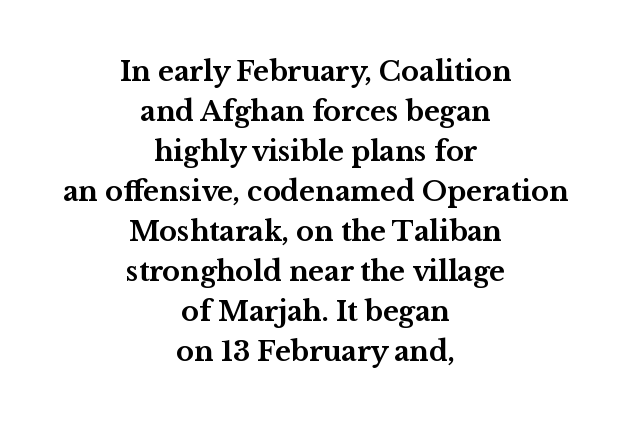
Q: Is the text bold? A: Yes.
Q: Is the text italic (slanted)? A: No, it is upright.
Q: Is the text underlined? A: No.
Q: How is the paragraph aligned? A: Centered.
Q: Is the spacing between letters normal or unusually wide? A: Normal.
Q: Is the spacing between lines tight, normal or loose? A: Normal.
